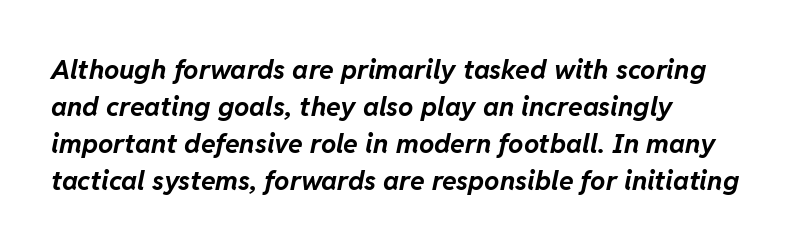
Q: Is the text bold? A: Yes.
Q: Is the text italic (slanted)? A: Yes, it leans right by about 11 degrees.
Q: Is the text underlined? A: No.
Q: How is the paragraph aligned? A: Left-aligned.
Q: Is the spacing between letters normal or unusually wide? A: Normal.
Q: Is the spacing between lines tight, normal or loose? A: Normal.
